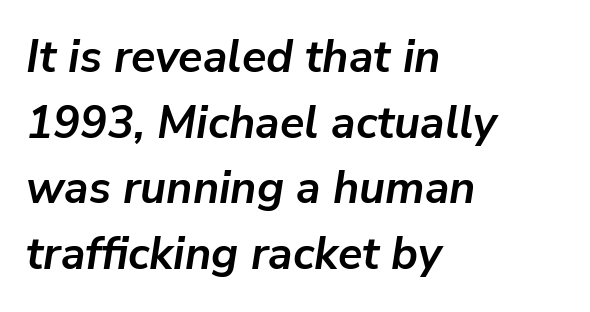
Q: Is the text bold? A: Yes.
Q: Is the text italic (slanted)? A: Yes, it leans right by about 9 degrees.
Q: Is the text underlined? A: No.
Q: How is the paragraph aligned? A: Left-aligned.
Q: Is the spacing between letters normal or unusually wide? A: Normal.
Q: Is the spacing between lines tight, normal or loose? A: Normal.
Q: Width (condensed, normal, or wide)? A: Normal.
Q: Stroke contrast? A: Low.
Q: x-height? A: Medium.
Q: Monospaced? A: No.
